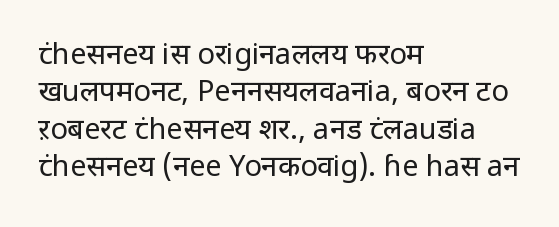
The image shows 29 px regular-weight sans-serif type, upright; set left-aligned, normal line spacing (1.29x), normal letter spacing, not underlined; low stroke contrast and a medium x-height.
